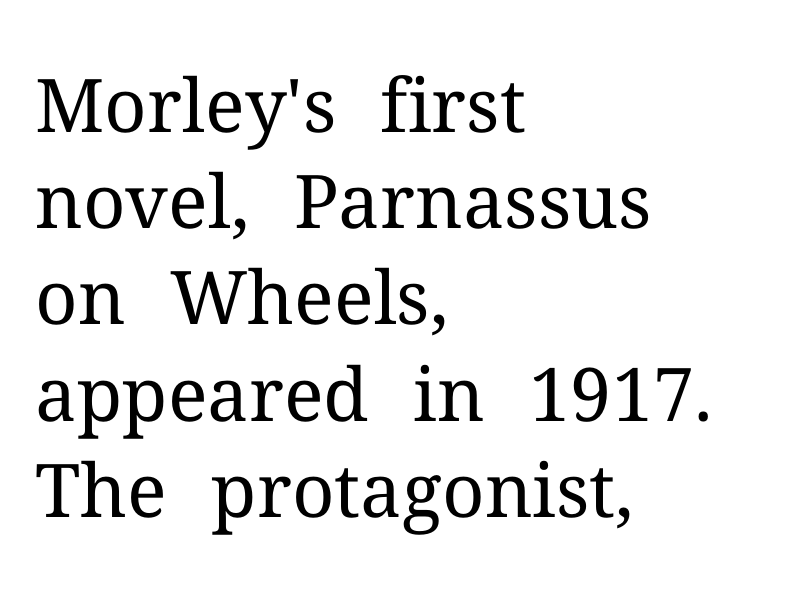
The image shows 74 px regular-weight serif type, upright; set left-aligned, normal line spacing (1.3x), normal letter spacing, not underlined; medium stroke contrast and a medium x-height.
